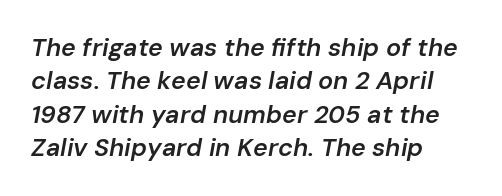
The ragged edge is on the right, which tells us the setting is flush left. Looking at the ascenders, they clearly lean. The letterforms sit shoulder to shoulder at normal distance. Heft: intermediate — a semibold.
